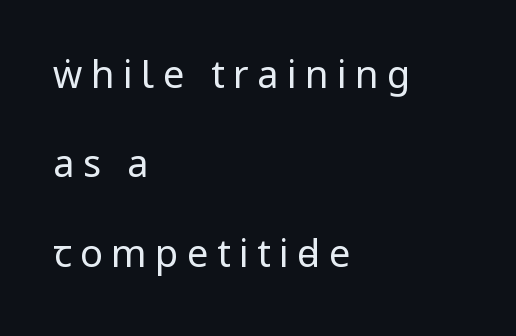
{"serif": "no", "italic": "no", "bold": "no", "weight": "regular", "width": "condensed", "stroke_contrast": "low", "x_height": "large", "monospaced": "no", "underline": "no", "align": "left", "line_spacing": "loose", "line_spacing_ratio": 2.35, "letter_spacing": "wide", "letter_spacing_em": 0.22, "glyph_px": 38}
